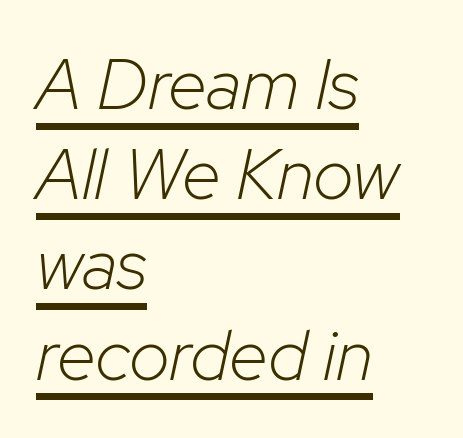
The image shows 71 px light type, italic (leaning right); set left-aligned, normal line spacing (1.27x), normal letter spacing, underlined; low stroke contrast and a medium x-height.
